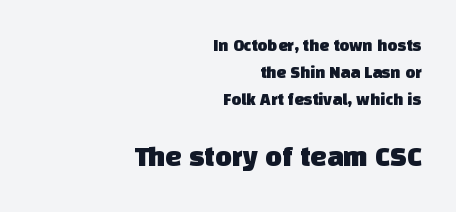
This sample is right-justified, so line beginnings fall wherever the words allow. Summary of vertical rhythm: regular, with standard interline spacing. Each row of text sits above clean, open space. Character widths vary here, with narrow letters taking less room than wide ones. Look at the glyph heights: the lower group is clearly the bigger setting.
